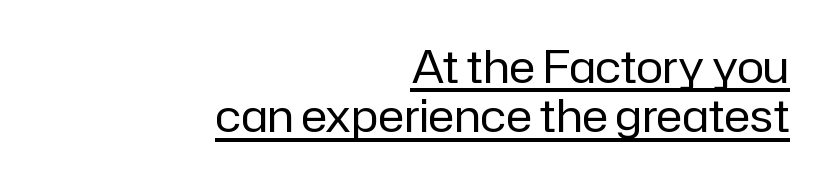
The face used here appears with an underline applied. Nothing heavy about these letters — not bold at all. Nope, not italic — everything's standing straight. Rows of type sit shoulder to shoulder in the vertical direction.
